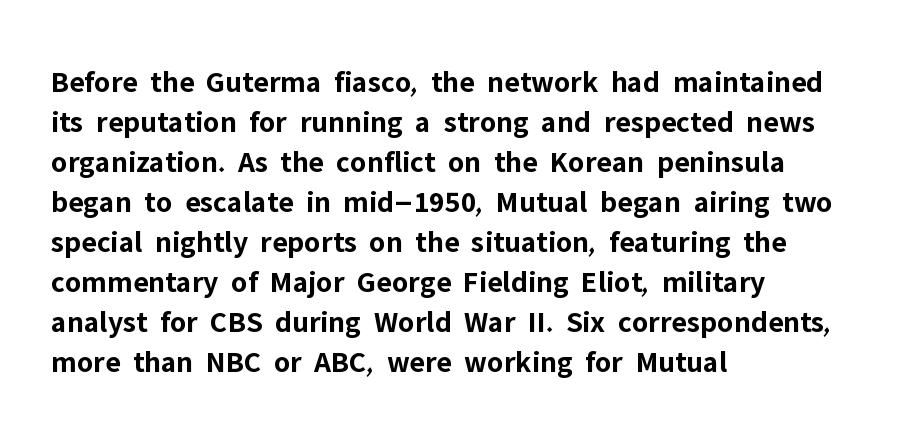
The image shows 31 px bold sans-serif type, upright; set left-aligned, normal line spacing (1.29x), normal letter spacing, not underlined; low stroke contrast and a medium x-height.
